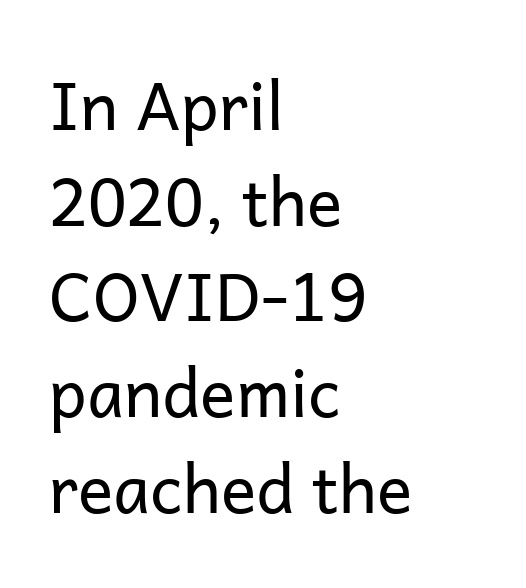
Teacher's note: observe the even left margin — that is flush-left alignment. A sans-serif font was chosen for this passage. Baseline-to-baseline distance is the conventional proportion of letter height. These lines were composed using upright roman letters.
